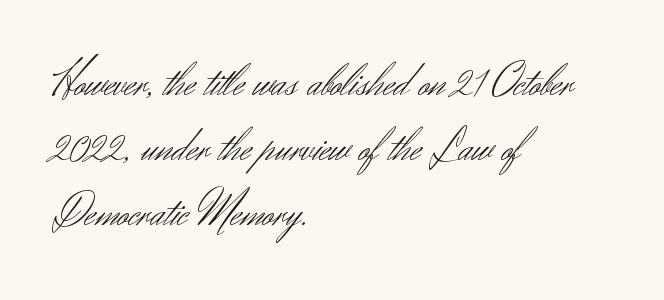
Q: Is the text bold? A: No.
Q: Is the text italic (slanted)? A: Yes.
Q: Is the typeface a serif or a sans-serif typeface? A: Sans-serif.
Q: Is the text underlined? A: No.
Q: How is the paragraph aligned? A: Left-aligned.
Q: Is the spacing between letters normal or unusually wide? A: Normal.
Q: Is the spacing between lines tight, normal or loose? A: Normal.
Q: Width (condensed, normal, or wide)? A: Normal.
Q: Stroke contrast? A: Medium.
Q: x-height? A: Small.
Q: Monospaced? A: No.
